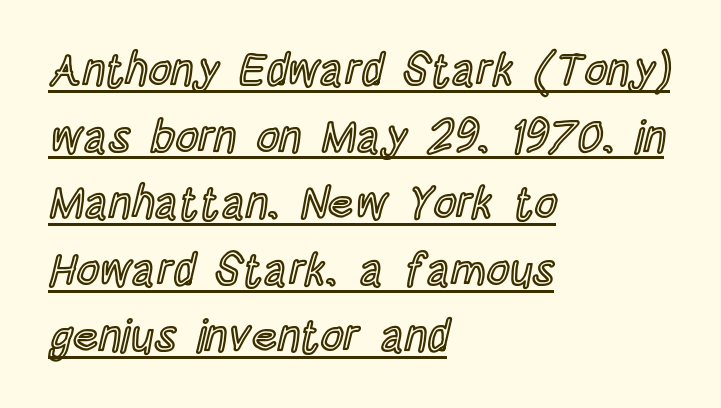
{"width": "condensed", "x_height": "large", "monospaced": "no", "underline": "yes", "align": "left", "line_spacing": "normal", "line_spacing_ratio": 1.48, "letter_spacing": "normal", "letter_spacing_em": 0.0, "glyph_px": 45}
